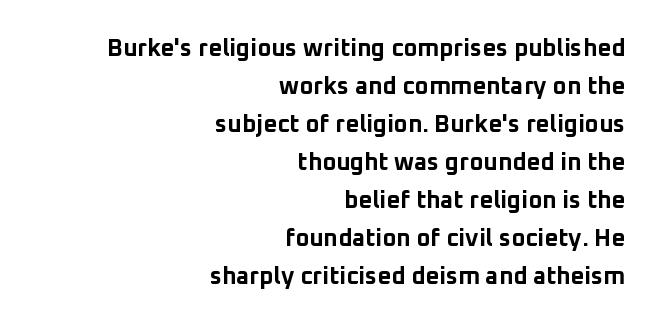
The rendering uses a moderate line-height, typical for paragraphs. Every letter is thick-stroked: bold, no question. Quick note: underline off. Visually the block forms a straight wall on the right and a jagged coastline on the left. In terms of posture, this sample is upright. Nothing unusual about the tracking: characters are spaced as the font intends.
